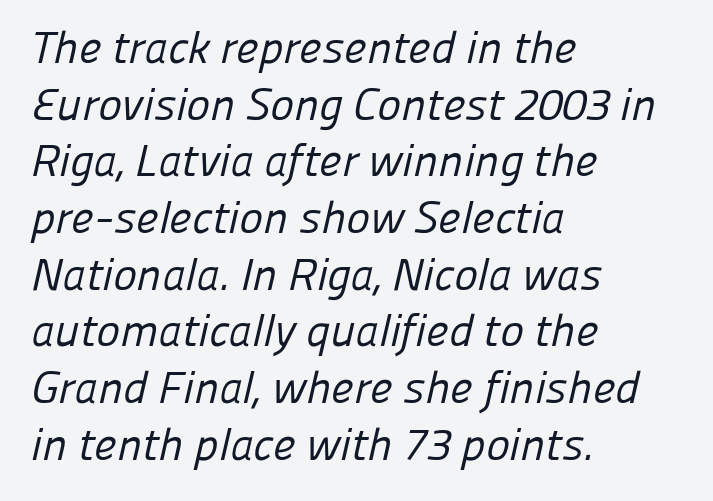
Q: Is the text bold? A: No.
Q: Is the typeface a serif or a sans-serif typeface? A: Sans-serif.
Q: Is the text underlined? A: No.
Q: How is the paragraph aligned? A: Left-aligned.
Q: Is the spacing between letters normal or unusually wide? A: Normal.
Q: Is the spacing between lines tight, normal or loose? A: Normal.
Q: Width (condensed, normal, or wide)? A: Normal.
Q: Stroke contrast? A: Low.
Q: x-height? A: Medium.
Q: Monospaced? A: No.
